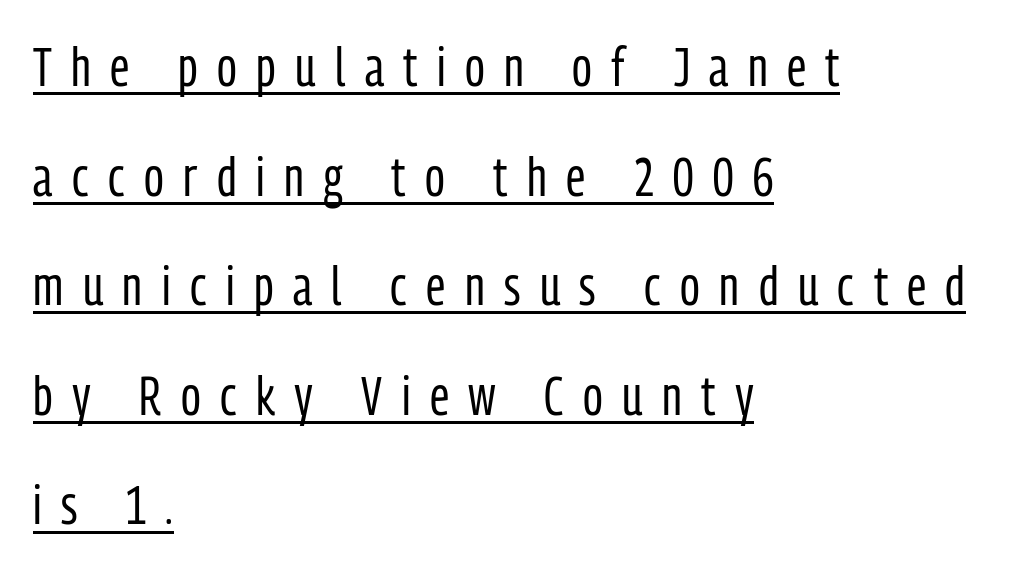
Q: Is the text bold? A: No.
Q: Is the text italic (slanted)? A: No, it is upright.
Q: Is the typeface a serif or a sans-serif typeface? A: Sans-serif.
Q: Is the text underlined? A: Yes.
Q: How is the paragraph aligned? A: Left-aligned.
Q: Is the spacing between letters normal or unusually wide? A: Unusually wide.
Q: Is the spacing between lines tight, normal or loose? A: Loose.
Q: Width (condensed, normal, or wide)? A: Condensed.
Q: Stroke contrast? A: Low.
Q: x-height? A: Medium.
Q: Monospaced? A: No.
